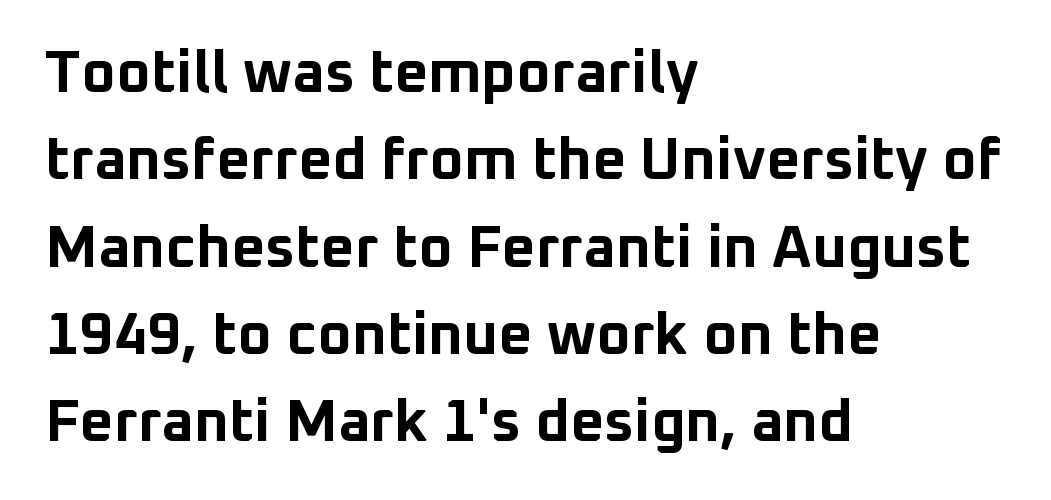
The type is set solid horizontally, with unmodified tracking. The baseline area is clear. Vertical spacing — default. You could not count columns in this text — the font is proportionally spaced. In terms of posture, this sample is upright. Is this a sans? Yes — the strokes have no serifs.
